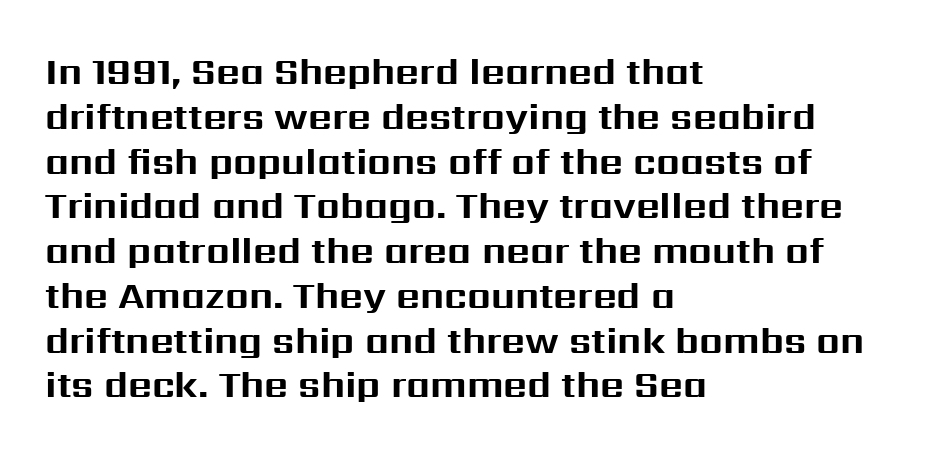
Posture: vertical. Caption: standard tracking, unaltered. Descenders hang freely into open space. Think of a printed novel: that variable character pitch is what you see here. The letters are bold, with thick, heavy strokes.
